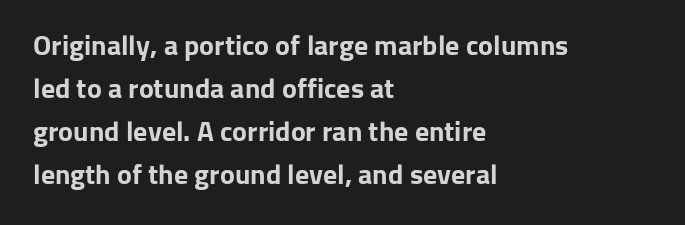
Q: Is the text bold? A: Yes.
Q: Is the text italic (slanted)? A: No, it is upright.
Q: Is the typeface a serif or a sans-serif typeface? A: Sans-serif.
Q: Is the text underlined? A: No.
Q: How is the paragraph aligned? A: Left-aligned.
Q: Is the spacing between letters normal or unusually wide? A: Normal.
Q: Is the spacing between lines tight, normal or loose? A: Normal.
Q: Width (condensed, normal, or wide)? A: Normal.
Q: Stroke contrast? A: Low.
Q: x-height? A: Medium.
Q: Monospaced? A: No.
